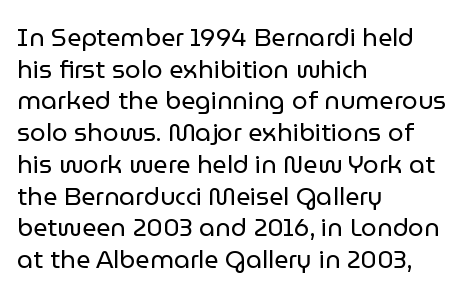
The characters are drawn with everyday or finer stroke widths. The string is rendered with underlining switched off. Leading matches the norm, producing a regular column. This sample uses plain, unmodified letter spacing.
